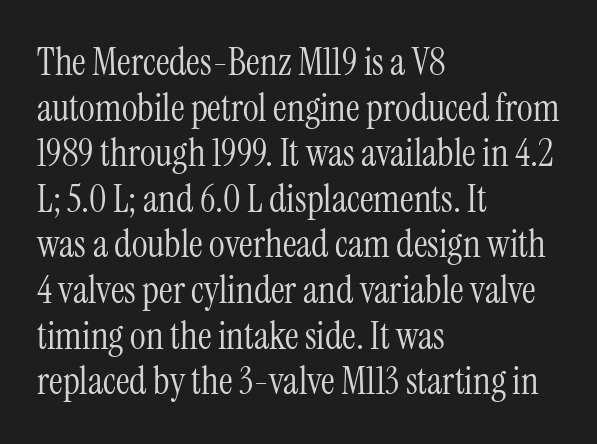
Q: Is the text bold? A: No.
Q: Is the text italic (slanted)? A: No, it is upright.
Q: Is the typeface a serif or a sans-serif typeface? A: Serif.
Q: Is the text underlined? A: No.
Q: How is the paragraph aligned? A: Left-aligned.
Q: Is the spacing between letters normal or unusually wide? A: Normal.
Q: Width (condensed, normal, or wide)? A: Condensed.
Q: Stroke contrast? A: Medium.
Q: x-height? A: Medium.
Q: Monospaced? A: No.
